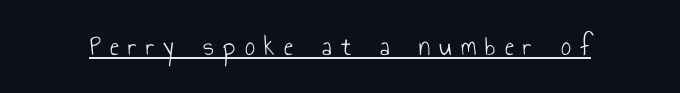
{"serif": "no", "italic": "no", "bold": "no", "weight": "light", "width": "condensed", "stroke_contrast": "low", "x_height": "small", "monospaced": "no", "underline": "yes", "letter_spacing": "wide", "letter_spacing_em": 0.33, "glyph_px": 28}
